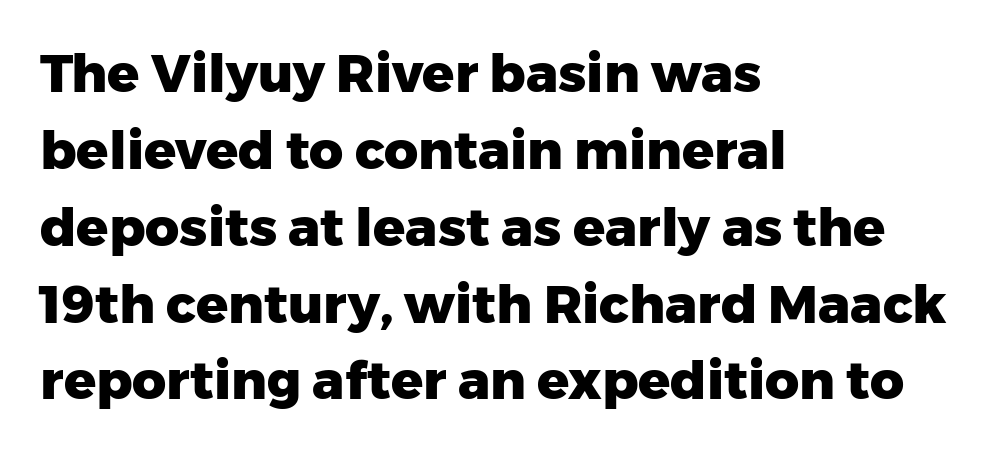
{"serif": "no", "italic": "no", "bold": "yes", "weight": "heavy", "width": "normal", "stroke_contrast": "low", "x_height": "medium", "monospaced": "no", "underline": "no", "align": "left", "line_spacing": "normal", "line_spacing_ratio": 1.45, "letter_spacing": "normal", "letter_spacing_em": 0.0, "glyph_px": 53}
